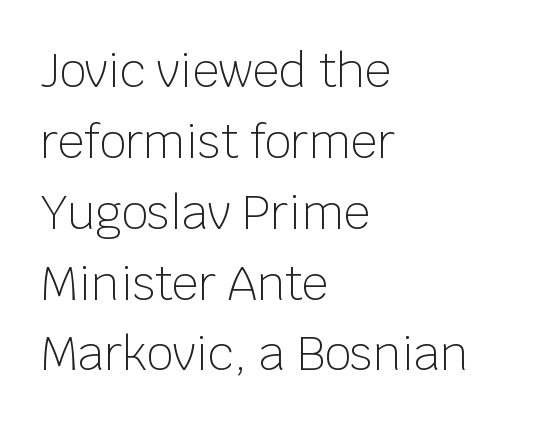
{"serif": "no", "italic": "no", "bold": "no", "weight": "light", "width": "normal", "stroke_contrast": "low", "x_height": "large", "monospaced": "no", "underline": "no", "align": "left", "line_spacing": "normal", "line_spacing_ratio": 1.54, "letter_spacing": "normal", "letter_spacing_em": 0.0, "glyph_px": 46}
